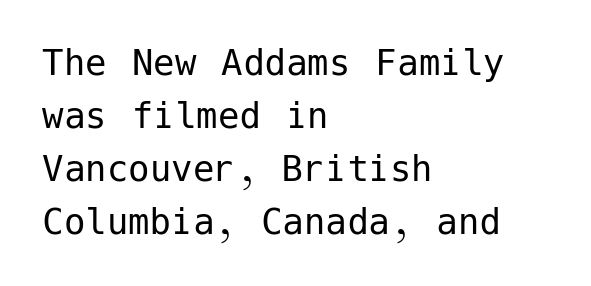
The image shows 43 px regular-weight sans-serif type, upright; set left-aligned, line spacing 1.23x, normal letter spacing, not underlined; low stroke contrast and a medium x-height.
